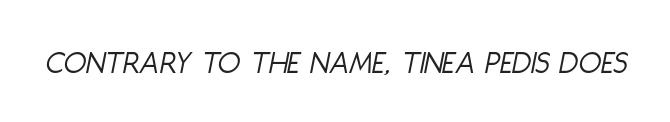
Q: Is the text bold? A: No.
Q: Is the text italic (slanted)? A: Yes, it leans right by about 11 degrees.
Q: Is the text underlined? A: No.
Q: Is the spacing between letters normal or unusually wide? A: Normal.
Q: Width (condensed, normal, or wide)? A: Condensed.
Q: Stroke contrast? A: Low.
Q: x-height? A: Large.
Q: Monospaced? A: No.
